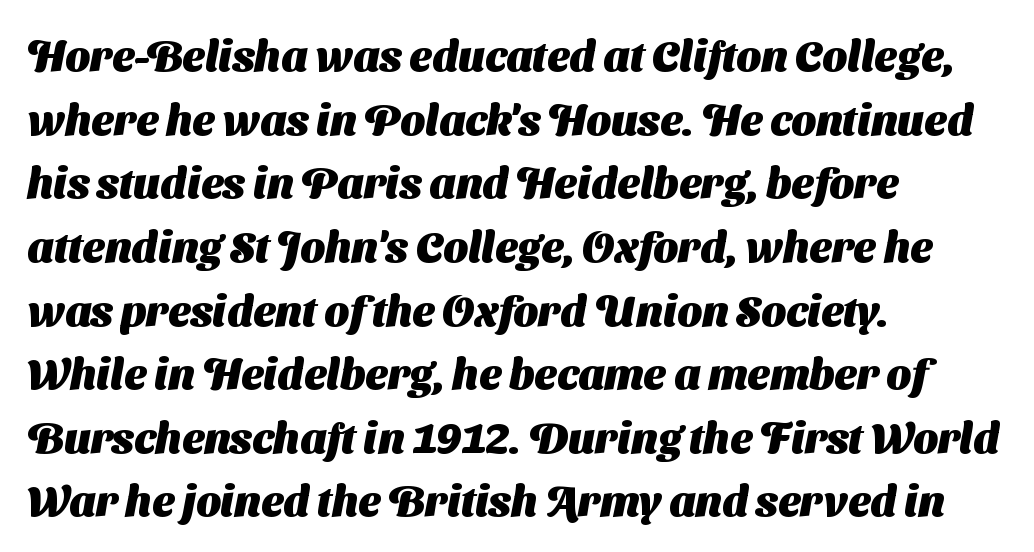
How are the letters spaced? Ordinarily, with no added tracking. Vertical spacing — default. On the weight axis this lands at bold, roughly 700. Check where the strokes stop: nothing finishes them off — pure sans. Teacher's note: observe the even left margin — that is flush-left alignment. The string is rendered with underlining switched off.
